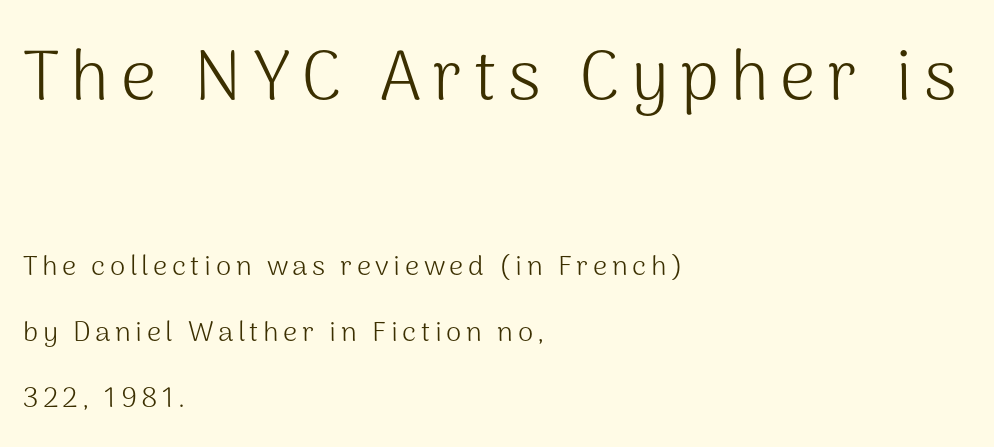
Q: Is the text bold? A: No.
Q: Is the text italic (slanted)? A: No, it is upright.
Q: Is the typeface a serif or a sans-serif typeface? A: Sans-serif.
Q: Is the text underlined? A: No.
Q: How is the paragraph aligned? A: Left-aligned.
Q: Is the spacing between lines tight, normal or loose? A: Loose.
Q: Which block of text is set in a larger size, the first (top) or the second (bottom)? A: The first (top) one.
Q: Width (condensed, normal, or wide)? A: Normal.
Q: Stroke contrast? A: Medium.
Q: x-height? A: Medium.
Q: Monospaced? A: No.
